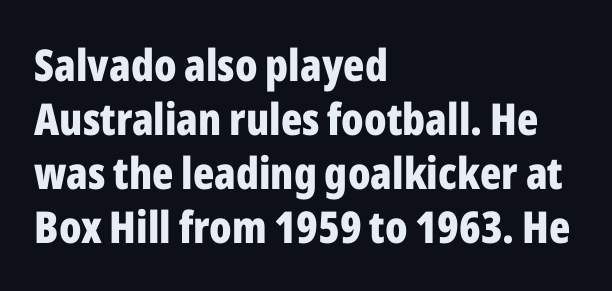
Q: Is the text bold? A: Yes.
Q: Is the text italic (slanted)? A: No, it is upright.
Q: Is the typeface a serif or a sans-serif typeface? A: Sans-serif.
Q: Is the text underlined? A: No.
Q: How is the paragraph aligned? A: Left-aligned.
Q: Is the spacing between letters normal or unusually wide? A: Normal.
Q: Width (condensed, normal, or wide)? A: Condensed.
Q: Stroke contrast? A: Low.
Q: x-height? A: Medium.
Q: Monospaced? A: No.
